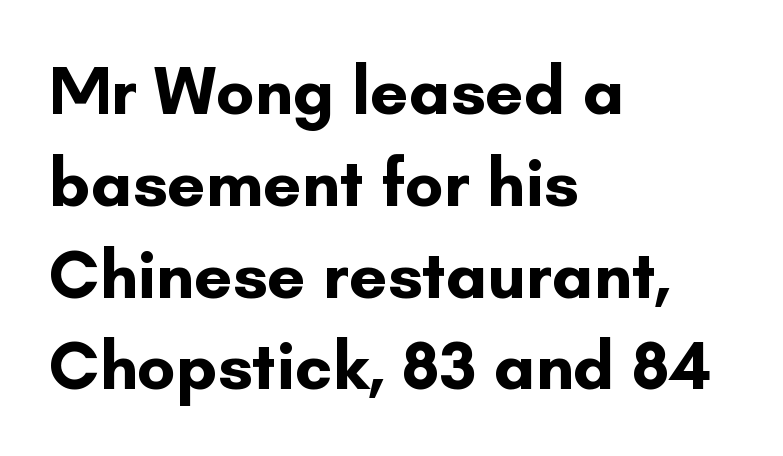
You can tell it's not italic because the verticals are truly vertical. This sample has the flowing, uneven cadence of proportional lettering. Vertically, the passage feels balanced, rows spaced as you'd expect. A full-strength bold gives these letters their thick strokes. The glyphs in this specimen are sans serif. Each line starts at the same left margin while the right side varies.
